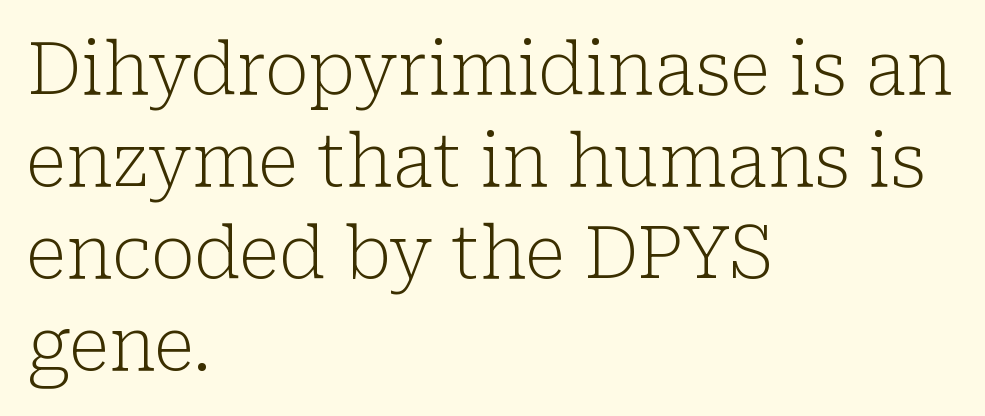
Ascenders rise straight up at ninety degrees. Anything drawn beneath the words? Only blank space. Serifs: yes, visible at the terminals of the letterforms. The rows are spaced the way most documents space them. The lines are quadded left. A typesetter would call this proportional, since set widths differ per character.
